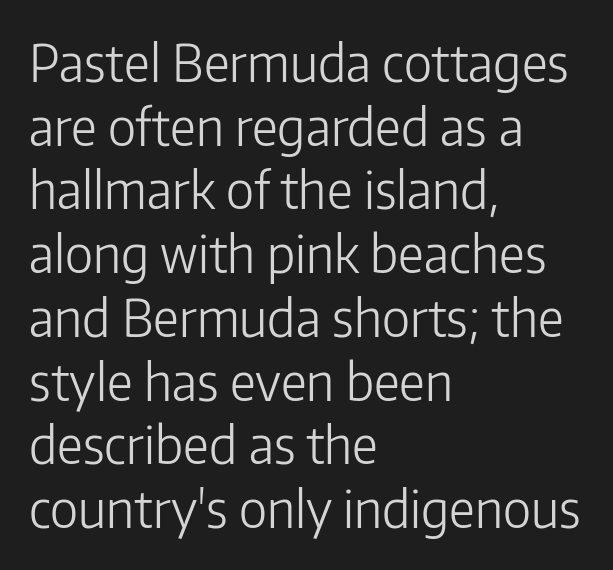
The passage shown is not underscored anywhere. These lines stack with their left ends in a neat column. These glyphs show unthickened strokes, regular width or finer. A sans-serif font was chosen for this passage. Rows of type keep a routine distance in the vertical direction.
